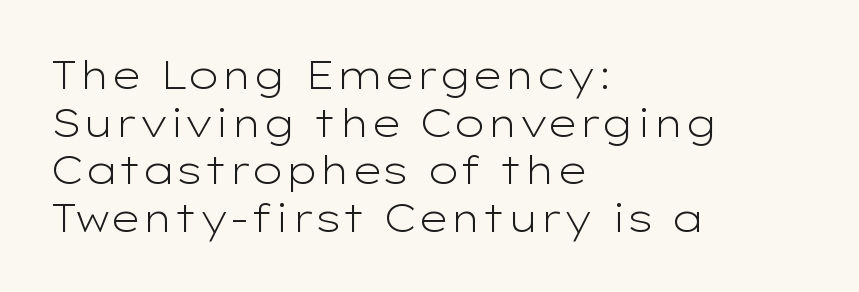
The image shows 39 px light, wide sans-serif type, upright; set left-aligned, line spacing 1.22x, normal letter spacing, not underlined; low stroke contrast and a medium x-height.
